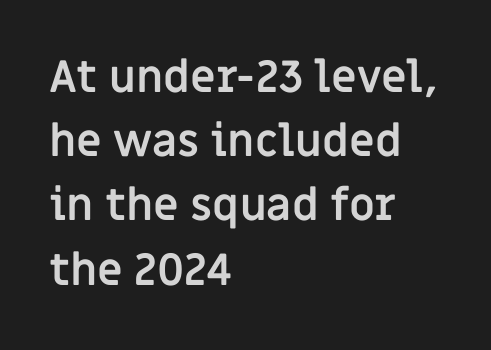
{"serif": "no", "italic": "no", "bold": "yes", "weight": "semibold", "width": "normal", "stroke_contrast": "low", "x_height": "large", "monospaced": "no", "underline": "no", "align": "left", "line_spacing": "normal", "line_spacing_ratio": 1.46, "letter_spacing": "normal", "letter_spacing_em": 0.0, "glyph_px": 44}
